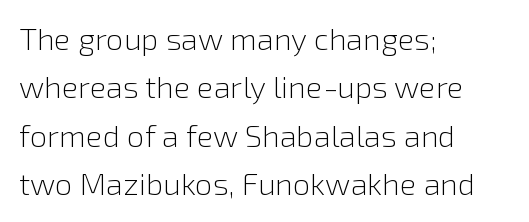
{"serif": "no", "italic": "no", "bold": "no", "weight": "light", "width": "normal", "x_height": "medium", "monospaced": "no", "underline": "no", "align": "left", "line_spacing": "normal", "line_spacing_ratio": 1.56, "letter_spacing": "normal", "letter_spacing_em": 0.0, "glyph_px": 31}
